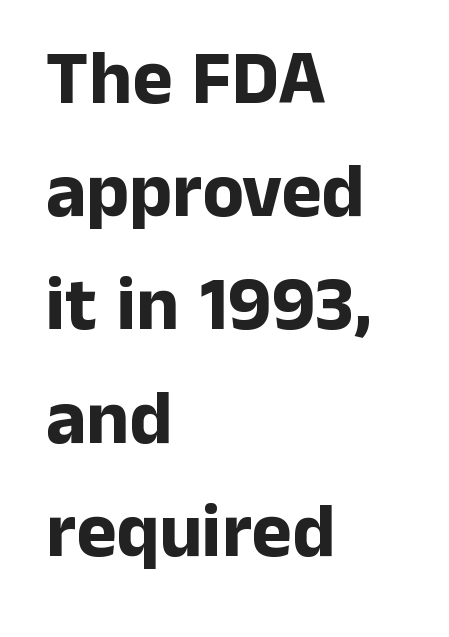
The image shows 76 px bold sans-serif type, upright; set left-aligned, normal line spacing (1.49x), normal letter spacing, not underlined; low stroke contrast and a medium x-height.
